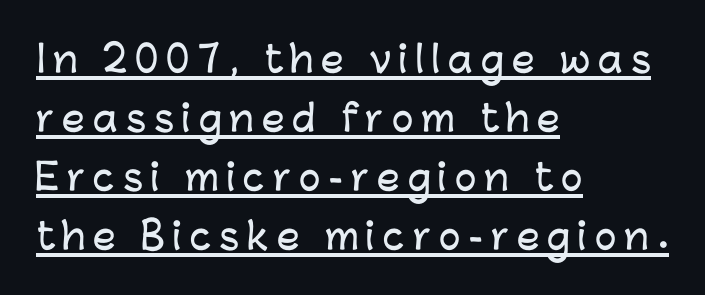
The setting favours the left margin, as ordinary paragraphs usually do. This sample keeps an unexceptional amount of space between lines. In terms of letterspacing, this is a distinctly airy, spread setting. A roman cut, with each character standing at attention. Decoration check: the copy is underlined.
